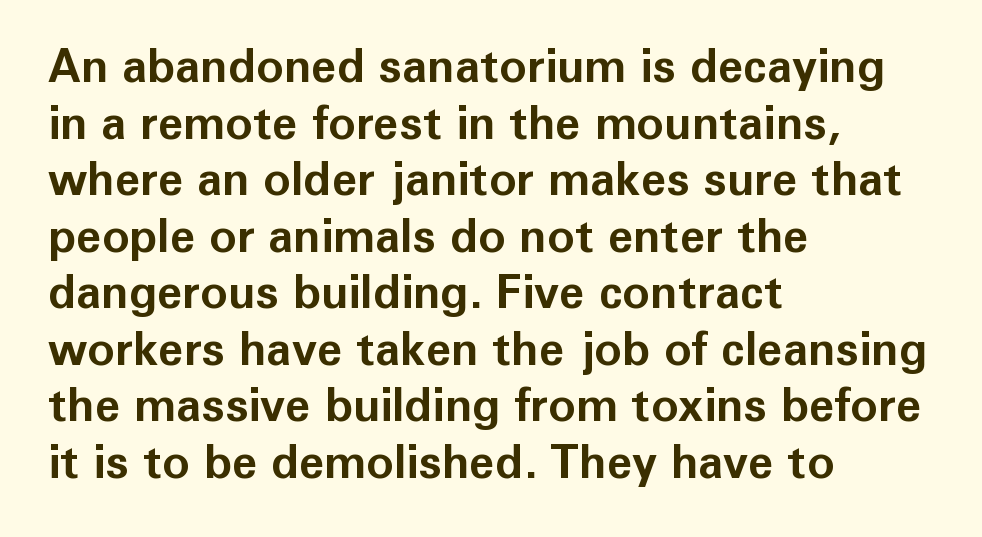
Q: Is the text bold? A: Yes.
Q: Is the text italic (slanted)? A: No, it is upright.
Q: Is the typeface a serif or a sans-serif typeface? A: Sans-serif.
Q: Is the text underlined? A: No.
Q: How is the paragraph aligned? A: Left-aligned.
Q: Is the spacing between letters normal or unusually wide? A: Normal.
Q: Width (condensed, normal, or wide)? A: Normal.
Q: Stroke contrast? A: Low.
Q: x-height? A: Medium.
Q: Monospaced? A: No.
